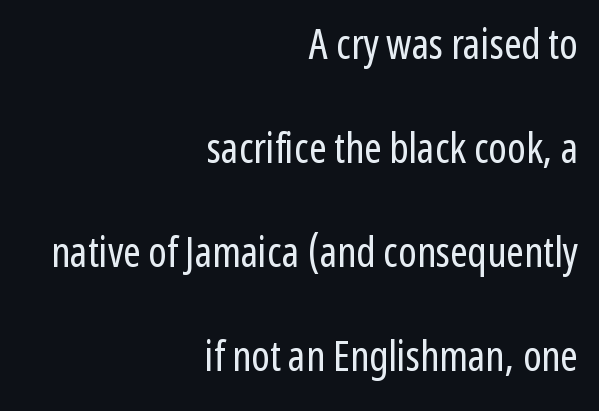
The letters stand upright; this is a roman face. The vertical gap from one line to the next is large. Ink coverage per letter is moderate at most. Is this a fixed-width face? No — the glyphs have proportional, varying widths.
